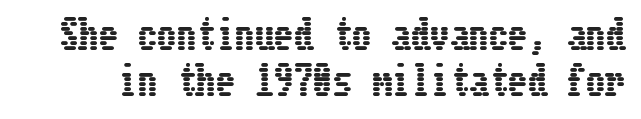
The gaps between neighbouring characters are ordinary and unremarkable. Posture: straight, roman, zero tilt. The words here are not underlined.
